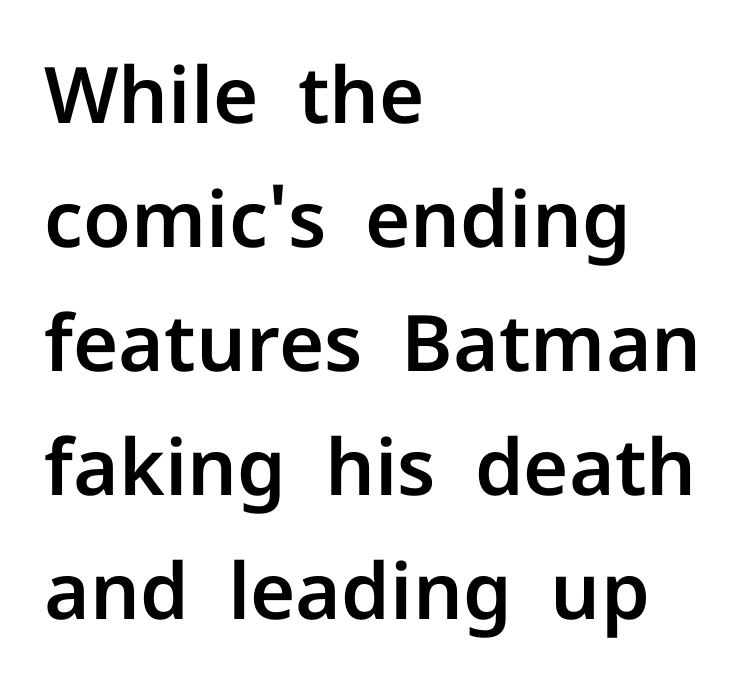
{"serif": "no", "italic": "no", "width": "normal", "stroke_contrast": "low", "x_height": "medium", "monospaced": "no", "underline": "no", "align": "left", "line_spacing": "normal", "line_spacing_ratio": 1.59, "letter_spacing": "normal", "letter_spacing_em": 0.0, "glyph_px": 78}
